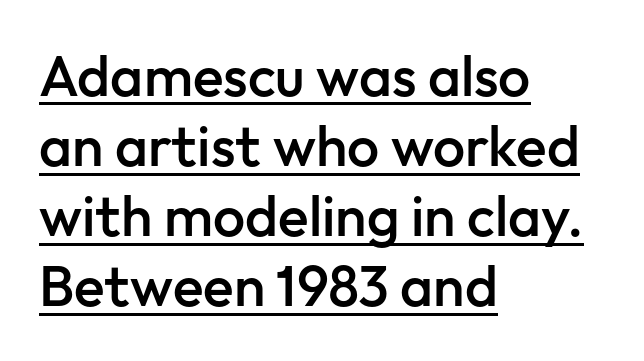
The image shows 57 px semibold sans-serif type, upright; set left-aligned, line spacing 1.23x, normal letter spacing, underlined; low stroke contrast and a medium x-height.
